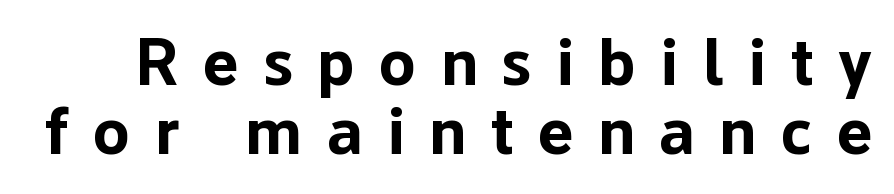
The image shows 67 px bold sans-serif type, upright; set tight line spacing (1.03x), unusually wide letter spacing (+0.37 em), not underlined; low stroke contrast and a medium x-height.
